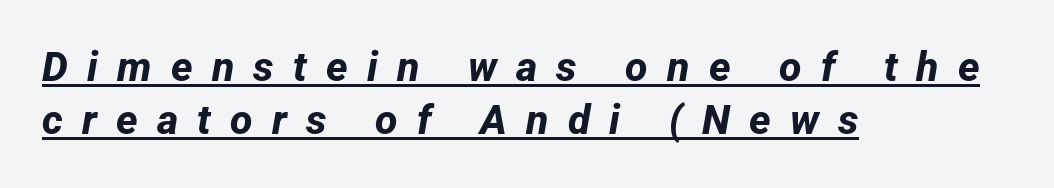
{"serif": "no", "bold": "yes", "weight": "bold", "width": "normal", "stroke_contrast": "low", "x_height": "medium", "monospaced": "no", "underline": "yes", "align": "left", "line_spacing": "normal", "line_spacing_ratio": 1.3, "letter_spacing": "wide", "letter_spacing_em": 0.47, "glyph_px": 41}
